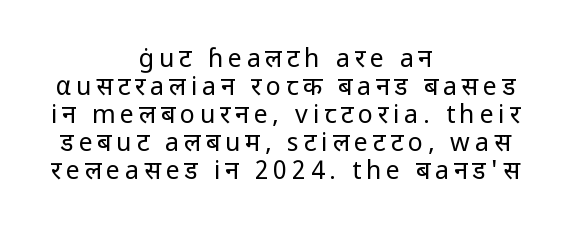
The image shows 25 px text type, upright; set centered, tight line spacing (1.12x), not underlined.
